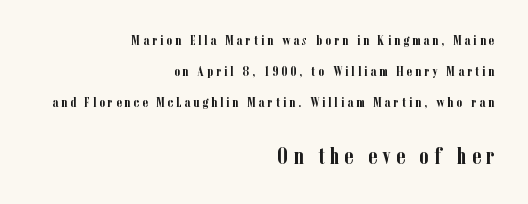
{"italic": "no", "bold": "yes", "underline": "no", "align": "right", "line_spacing": "loose", "line_spacing_ratio": 2.23, "letter_spacing": "wide", "letter_spacing_em": 0.22, "larger_block": "second", "size_ratio": 1.64, "glyph_px": 23}
